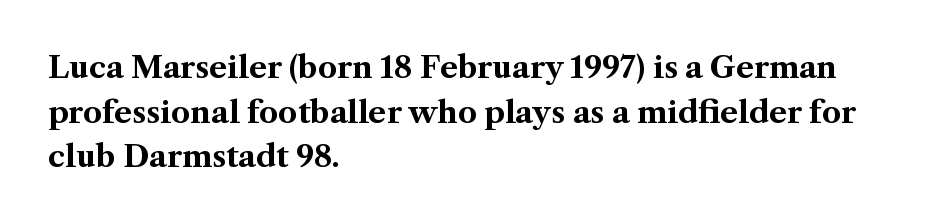
The image shows 30 px bold serif type, upright; set left-aligned, normal line spacing (1.49x), normal letter spacing, not underlined; medium stroke contrast and a medium x-height.
